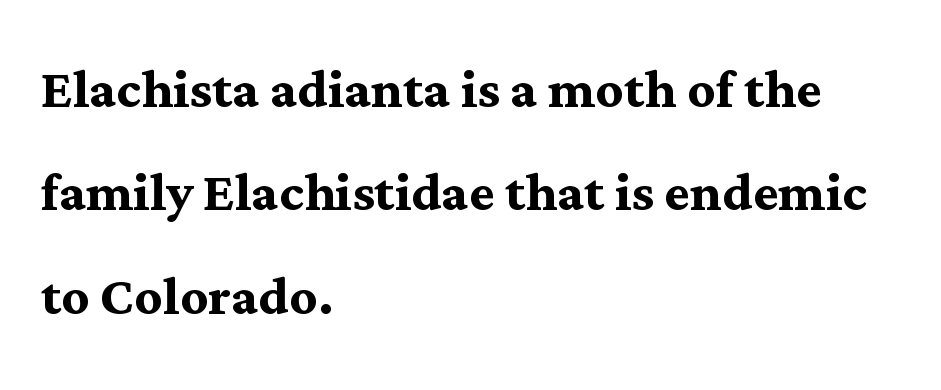
Q: Is the text bold? A: Yes.
Q: Is the text italic (slanted)? A: No, it is upright.
Q: Is the typeface a serif or a sans-serif typeface? A: Serif.
Q: Is the text underlined? A: No.
Q: How is the paragraph aligned? A: Left-aligned.
Q: Is the spacing between letters normal or unusually wide? A: Normal.
Q: Is the spacing between lines tight, normal or loose? A: Normal.
Q: Width (condensed, normal, or wide)? A: Normal.
Q: Stroke contrast? A: Medium.
Q: x-height? A: Medium.
Q: Monospaced? A: No.
